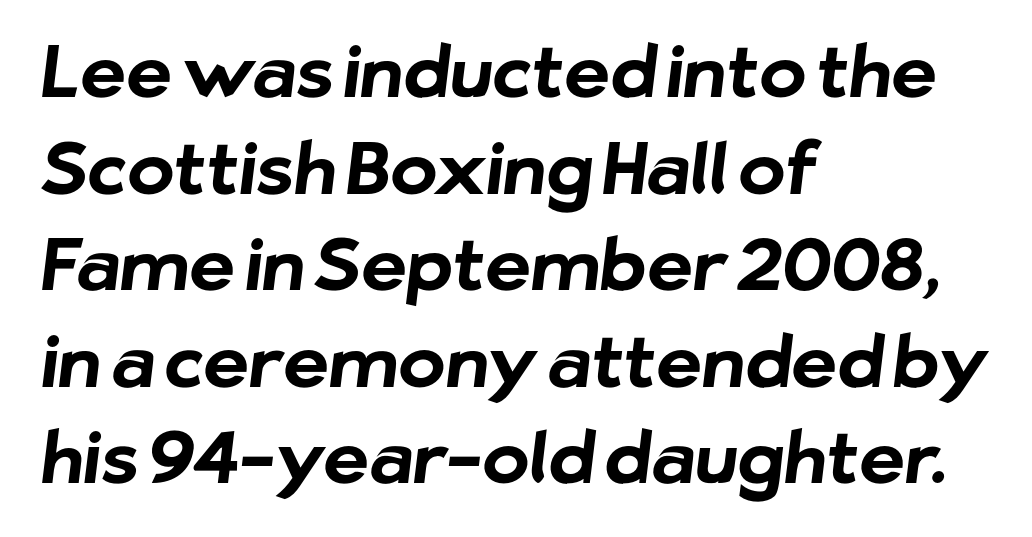
This is heavy type, rendered in bold. Note the varied advance widths — an 'i' is clearly narrower than an 'm'. Observe the ordinary spacing: letters are neighbours, not strangers. Successive baselines arrive at the customary interval. The passage is arranged the way most books set body copy — flush left. Observe the absence of serifs on each vertical stroke in this sample.
